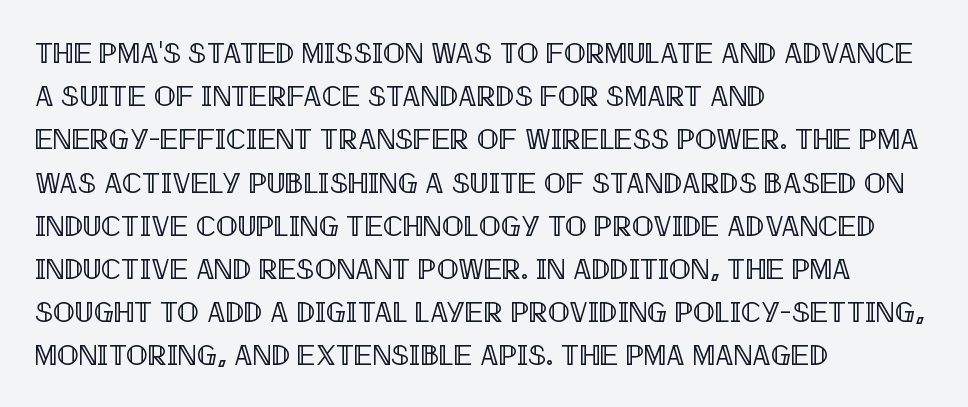
{"italic": "no", "width": "condensed", "x_height": "large", "monospaced": "no", "underline": "no", "align": "left", "line_spacing": "normal", "line_spacing_ratio": 1.49, "letter_spacing": "normal", "letter_spacing_em": 0.0, "glyph_px": 29}
